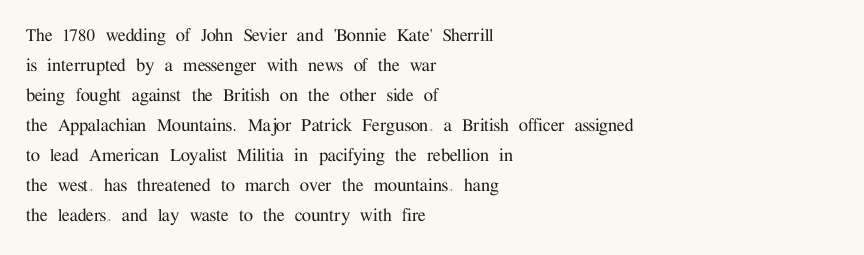
Q: Is the text italic (slanted)? A: No, it is upright.
Q: Is the text underlined? A: No.
Q: How is the paragraph aligned? A: Left-aligned.
Q: Is the spacing between letters normal or unusually wide? A: Normal.
Q: Is the spacing between lines tight, normal or loose? A: Normal.
